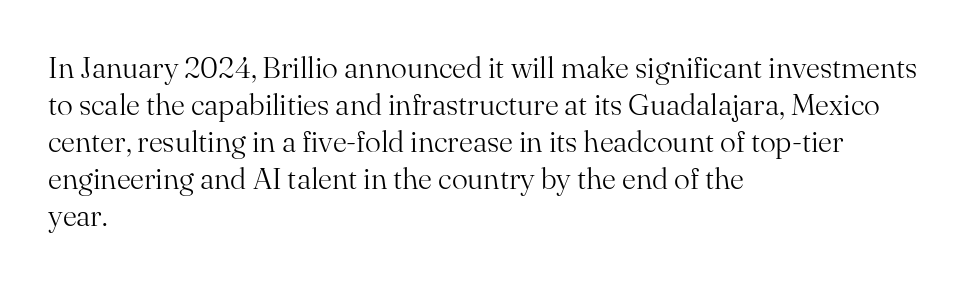
The image shows 30 px light serif type, upright; set left-aligned, line spacing 1.23x, normal letter spacing, not underlined; medium stroke contrast and a small x-height.
